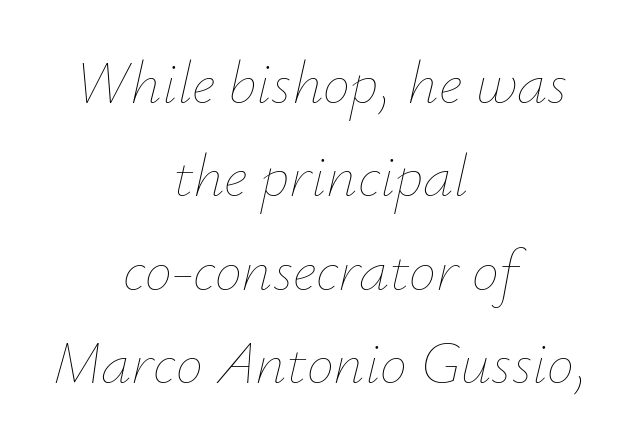
Q: Is the text bold? A: No.
Q: Is the text italic (slanted)? A: Yes, it leans right by about 12 degrees.
Q: Is the text underlined? A: No.
Q: How is the paragraph aligned? A: Centered.
Q: Is the spacing between letters normal or unusually wide? A: Normal.
Q: Is the spacing between lines tight, normal or loose? A: Normal.
Q: Width (condensed, normal, or wide)? A: Normal.
Q: Stroke contrast? A: Low.
Q: x-height? A: Small.
Q: Monospaced? A: No.
